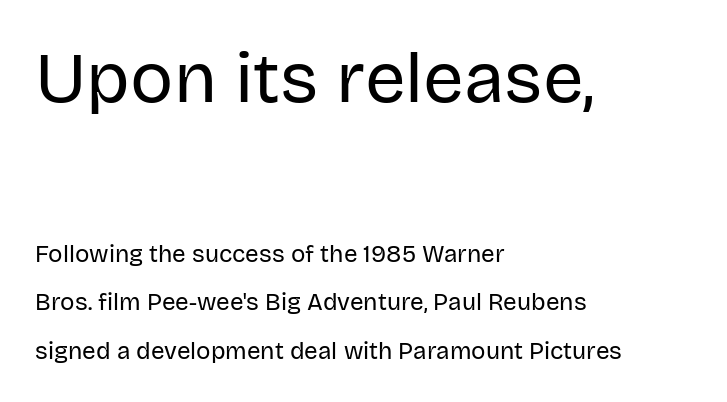
The image shows 72 px regular-weight sans-serif type, upright; set left-aligned, loose line spacing (2.03x), normal letter spacing, not underlined; the first (top) block is 3.0x larger; low stroke contrast and a large x-height.
